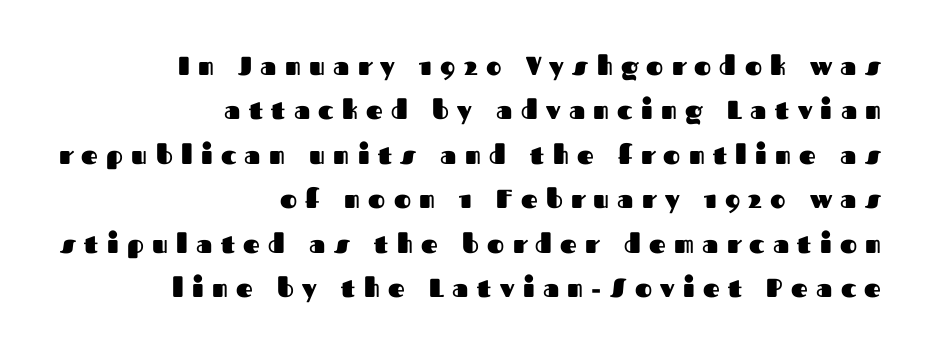
Q: Is the text bold? A: Yes.
Q: Is the text italic (slanted)? A: No, it is upright.
Q: Is the text underlined? A: No.
Q: How is the paragraph aligned? A: Right-aligned.
Q: Is the spacing between letters normal or unusually wide? A: Unusually wide.
